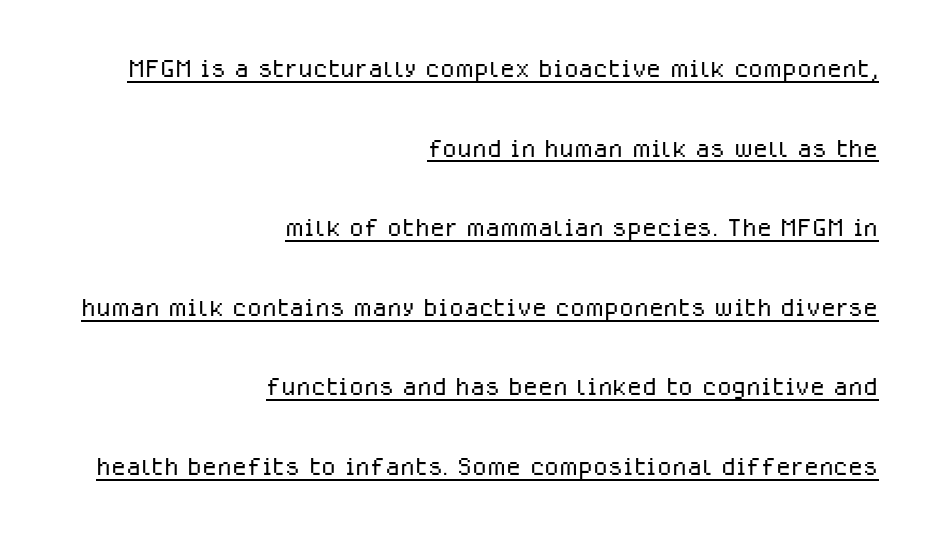
Do the characters align in a grid? No, the font is proportional. Does the lettering tilt? It doesn't — this is upright. Vertical spacing — loose. Counters stay open thanks to moderate or lighter strokes. To sum up the face: it is a sans, with no serifs. Characters follow at the spacing the type designer built in.
